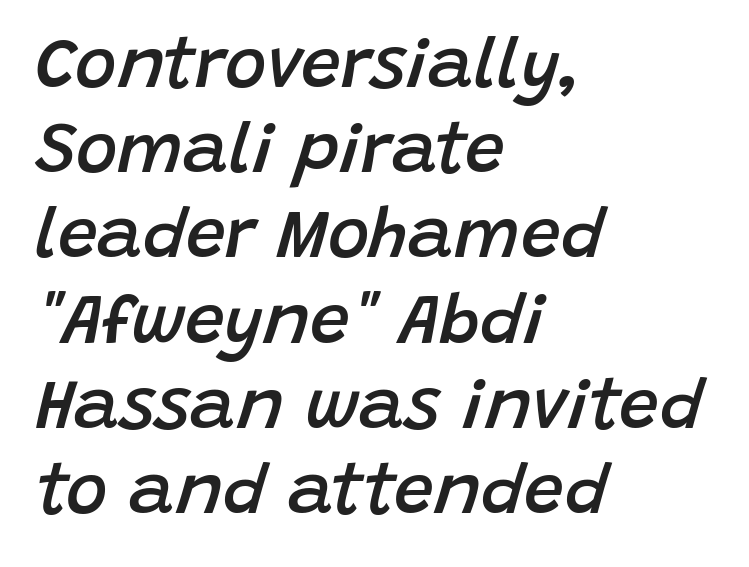
The image shows 71 px semibold type, italic (leaning right); set left-aligned, line spacing 1.2x, normal letter spacing, not underlined; low stroke contrast and a large x-height.
